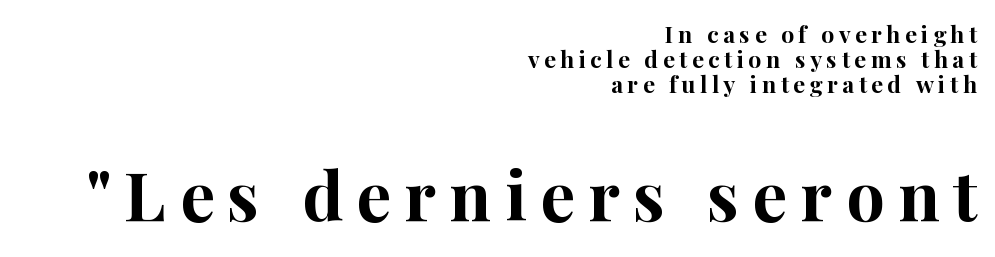
Q: Is the text bold? A: Yes.
Q: Is the text italic (slanted)? A: No, it is upright.
Q: Is the typeface a serif or a sans-serif typeface? A: Serif.
Q: Is the text underlined? A: No.
Q: How is the paragraph aligned? A: Right-aligned.
Q: Is the spacing between letters normal or unusually wide? A: Unusually wide.
Q: Is the spacing between lines tight, normal or loose? A: Tight.
Q: Which block of text is set in a larger size, the first (top) or the second (bottom)? A: The second (bottom) one.
Q: Width (condensed, normal, or wide)? A: Normal.
Q: Stroke contrast? A: High.
Q: x-height? A: Medium.
Q: Monospaced? A: No.
